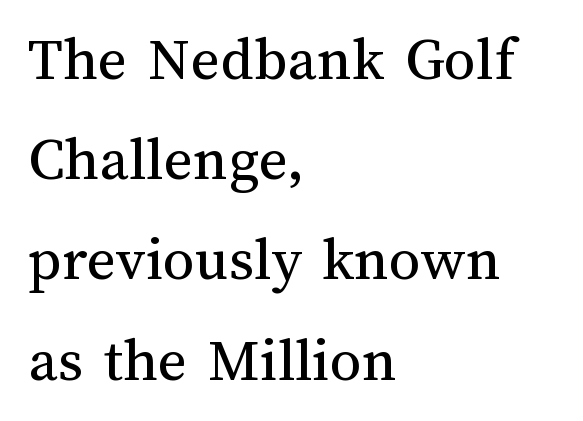
Q: Is the text bold? A: No.
Q: Is the text italic (slanted)? A: No, it is upright.
Q: Is the text underlined? A: No.
Q: How is the paragraph aligned? A: Left-aligned.
Q: Is the spacing between letters normal or unusually wide? A: Normal.
Q: Is the spacing between lines tight, normal or loose? A: Normal.
Q: Width (condensed, normal, or wide)? A: Normal.
Q: Stroke contrast? A: Medium.
Q: x-height? A: Medium.
Q: Monospaced? A: No.
